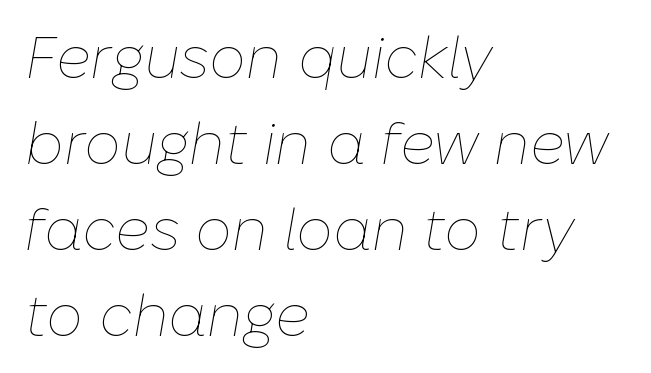
Q: Is the text bold? A: No.
Q: Is the text italic (slanted)? A: Yes, it leans right by about 10 degrees.
Q: Is the text underlined? A: No.
Q: How is the paragraph aligned? A: Left-aligned.
Q: Is the spacing between letters normal or unusually wide? A: Normal.
Q: Is the spacing between lines tight, normal or loose? A: Normal.
Q: Width (condensed, normal, or wide)? A: Normal.
Q: Stroke contrast? A: Low.
Q: x-height? A: Medium.
Q: Monospaced? A: No.
